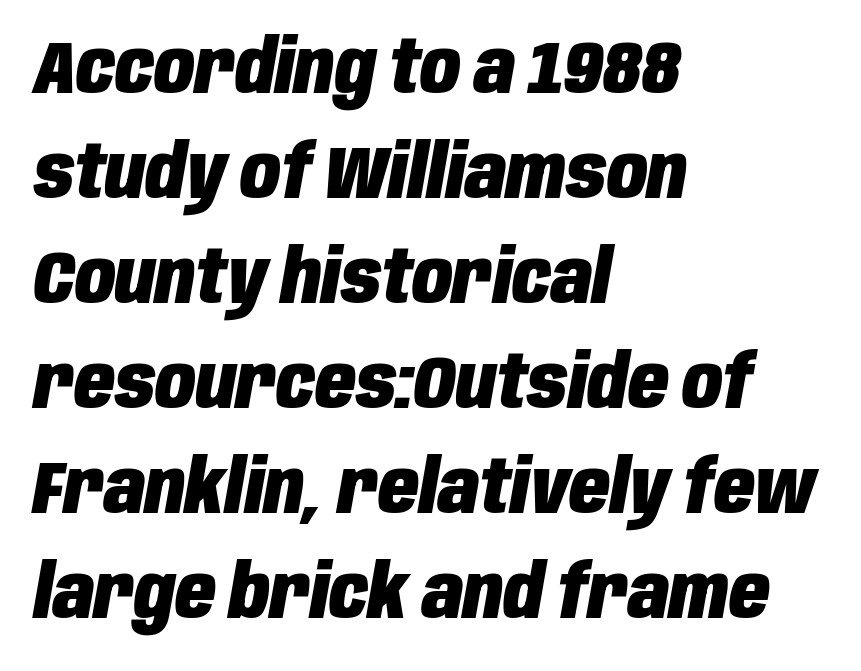
Q: Is the text bold? A: Yes.
Q: Is the text italic (slanted)? A: Yes, it leans right by about 10 degrees.
Q: Is the text underlined? A: No.
Q: How is the paragraph aligned? A: Left-aligned.
Q: Is the spacing between letters normal or unusually wide? A: Normal.
Q: Is the spacing between lines tight, normal or loose? A: Normal.
Q: Width (condensed, normal, or wide)? A: Condensed.
Q: Stroke contrast? A: Low.
Q: x-height? A: Large.
Q: Monospaced? A: No.
